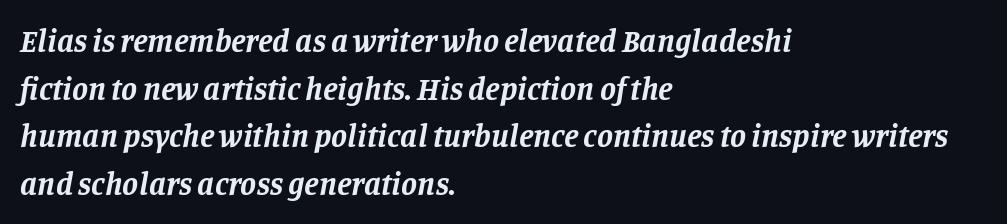
Q: Is the text bold? A: Yes.
Q: Is the text italic (slanted)? A: Yes, it leans right by about 11 degrees.
Q: Is the typeface a serif or a sans-serif typeface? A: Serif.
Q: Is the text underlined? A: No.
Q: How is the paragraph aligned? A: Left-aligned.
Q: Is the spacing between letters normal or unusually wide? A: Normal.
Q: Is the spacing between lines tight, normal or loose? A: Normal.
Q: Width (condensed, normal, or wide)? A: Normal.
Q: Stroke contrast? A: Low.
Q: x-height? A: Large.
Q: Monospaced? A: No.
